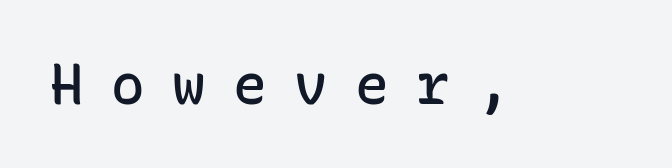
{"serif": "no", "italic": "no", "bold": "semi", "weight": "semibold", "width": "normal", "stroke_contrast": "low", "x_height": "medium", "monospaced": "yes", "underline": "no", "letter_spacing": "wide", "letter_spacing_em": 0.49, "glyph_px": 56}
